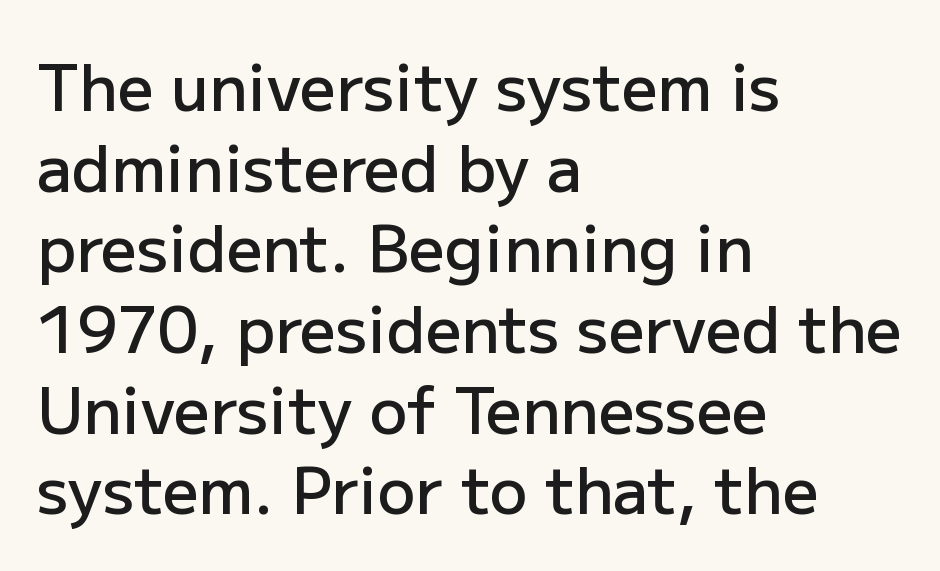
The image shows 63 px semibold sans-serif type, upright; set left-aligned, normal line spacing (1.28x), normal letter spacing, not underlined; low stroke contrast and a medium x-height.
